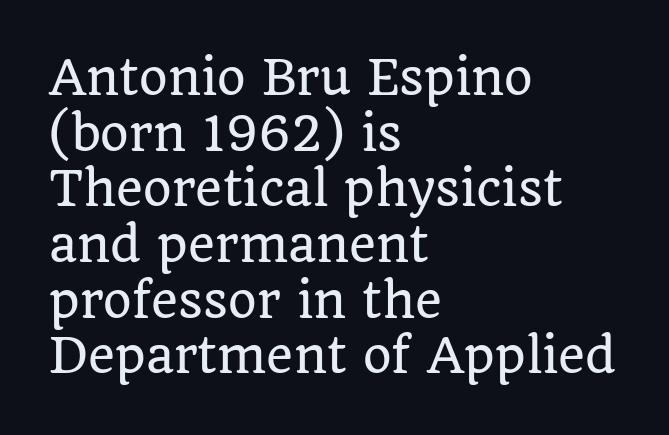
The image shows 46 px serif type, upright; set left-aligned, line spacing 1.21x, normal letter spacing, not underlined; low stroke contrast and a large x-height.
